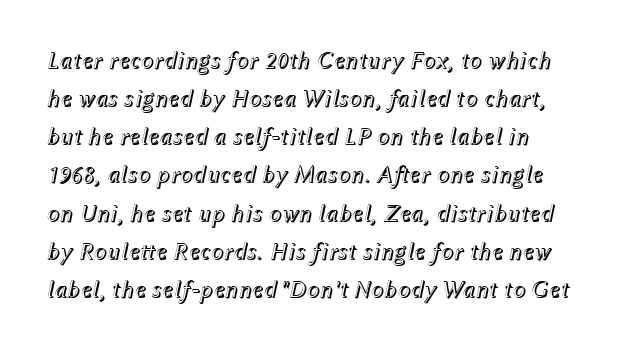
The typography opts for an oblique posture over an upright one. Any mark beneath the type? The region is blank. Compared with typical paragraphs, the rows here are spaced about the same. Each word holds together tightly as a unit, with standard inter-letter gaps.
